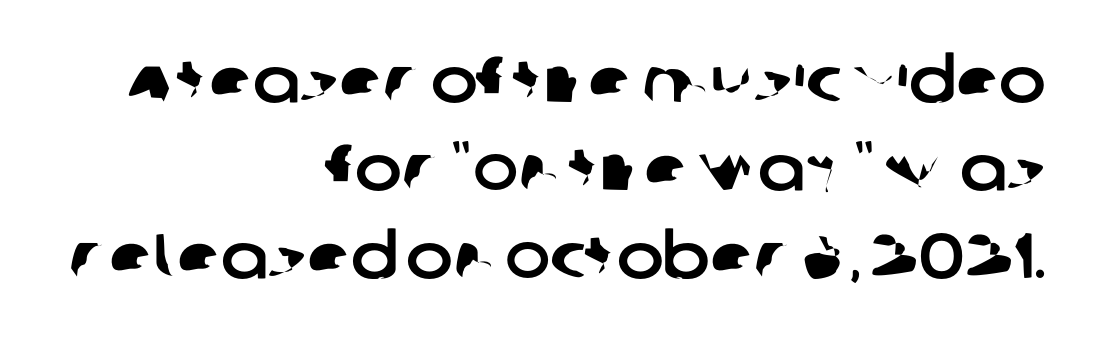
{"serif": "no", "width": "normal", "stroke_contrast": "low", "x_height": "large", "monospaced": "no", "underline": "no", "align": "right", "line_spacing": "normal", "line_spacing_ratio": 1.4, "letter_spacing": "normal", "letter_spacing_em": 0.0, "glyph_px": 63}
